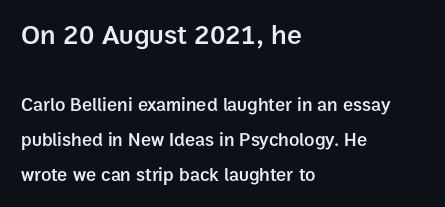
{"serif": "no", "italic": "no", "bold": "semi", "weight": "semibold", "width": "normal", "stroke_contrast": "low", "x_height": "medium", "monospaced": "no", "underline": "no", "align": "left", "line_spacing_ratio": 1.85, "letter_spacing": "normal", "letter_spacing_em": 0.0, "larger_block": "first", "size_ratio": 1.47, "glyph_px": 28}
